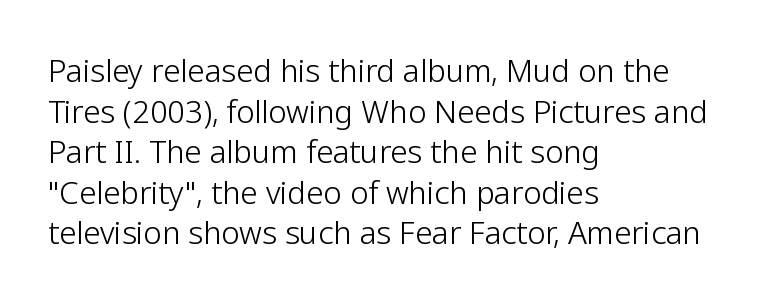
The image shows 31 px light sans-serif type, upright; set left-aligned, normal line spacing (1.31x), normal letter spacing, not underlined; low stroke contrast and a medium x-height.
